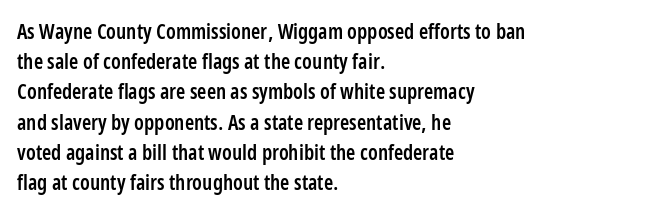
{"italic": "no", "bold": "semi", "underline": "no", "align": "left", "line_spacing": "normal", "line_spacing_ratio": 1.44, "letter_spacing": "normal", "letter_spacing_em": 0.0, "glyph_px": 21}
